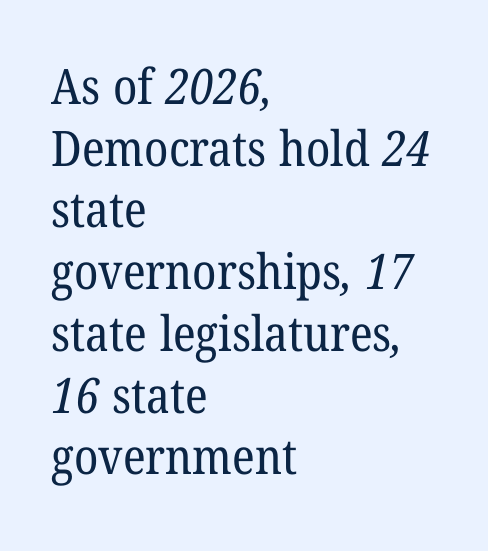
Q: Is the text bold? A: No.
Q: Is the typeface a serif or a sans-serif typeface? A: Serif.
Q: Is the text underlined? A: No.
Q: How is the paragraph aligned? A: Left-aligned.
Q: Is the spacing between letters normal or unusually wide? A: Normal.
Q: Is the spacing between lines tight, normal or loose? A: Normal.
Q: Width (condensed, normal, or wide)? A: Normal.
Q: Stroke contrast? A: Low.
Q: x-height? A: Medium.
Q: Monospaced? A: No.
